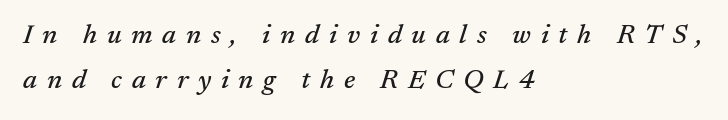
{"italic": "yes", "lean": "right", "slant_degrees": 17, "underline": "no", "align": "left", "line_spacing": "normal", "line_spacing_ratio": 1.68, "letter_spacing": "wide", "letter_spacing_em": 0.36, "glyph_px": 27}
